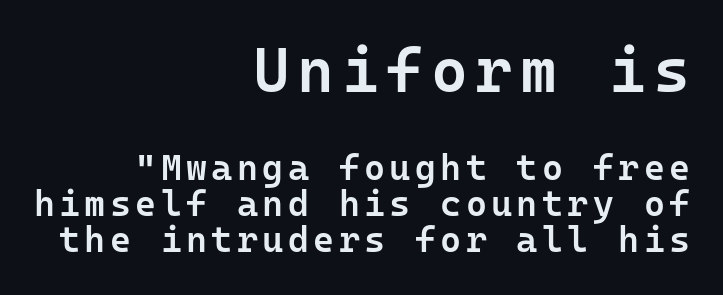
In terms of posture, this sample is upright. A bare baseline throughout the passage. Notice the strokes are somewhat thickened but not fully heavy: this is a semibold. The designer dialed line spacing down below the default.
